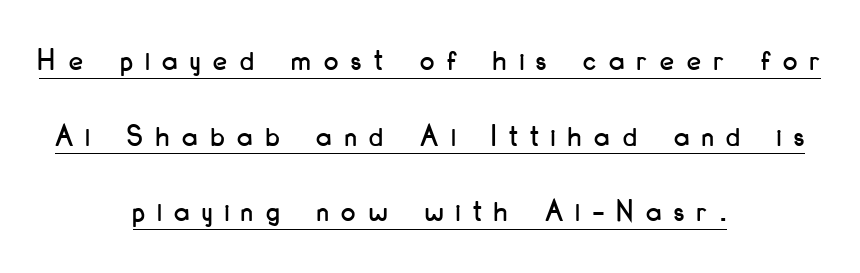
{"serif": "no", "italic": "no", "width": "condensed", "stroke_contrast": "low", "x_height": "small", "monospaced": "no", "underline": "yes", "align": "center", "line_spacing": "loose", "line_spacing_ratio": 2.36, "letter_spacing": "wide", "letter_spacing_em": 0.4, "glyph_px": 32}
